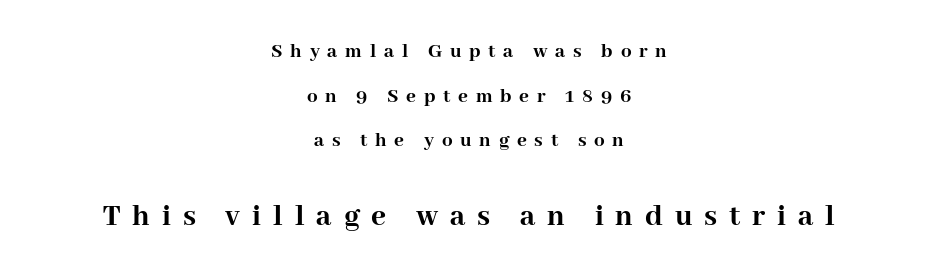
{"serif": "yes", "italic": "no", "bold": "yes", "weight": "semibold", "width": "normal", "stroke_contrast": "high", "x_height": "medium", "monospaced": "no", "underline": "no", "align": "center", "line_spacing": "loose", "line_spacing_ratio": 2.12, "letter_spacing": "wide", "letter_spacing_em": 0.37, "larger_block": "second", "size_ratio": 1.52, "glyph_px": 32}
